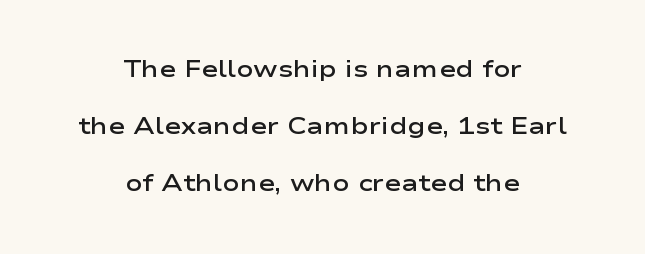
Q: Is the text bold? A: Semi-bold.
Q: Is the text italic (slanted)? A: No, it is upright.
Q: Is the text underlined? A: No.
Q: How is the paragraph aligned? A: Centered.
Q: Is the spacing between letters normal or unusually wide? A: Normal.
Q: Is the spacing between lines tight, normal or loose? A: Loose.
